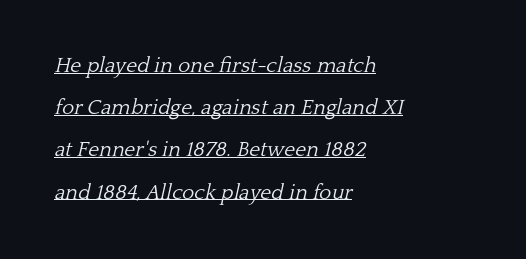
Q: Is the text bold? A: No.
Q: Is the text italic (slanted)? A: Yes, it leans right by about 13 degrees.
Q: Is the text underlined? A: Yes.
Q: How is the paragraph aligned? A: Left-aligned.
Q: Is the spacing between letters normal or unusually wide? A: Normal.
Q: Is the spacing between lines tight, normal or loose? A: Loose.
